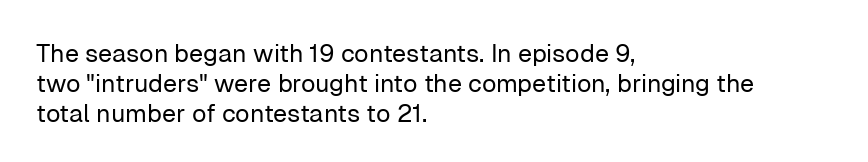
Q: Is the text bold? A: No.
Q: Is the text italic (slanted)? A: No, it is upright.
Q: Is the text underlined? A: No.
Q: How is the paragraph aligned? A: Left-aligned.
Q: Is the spacing between letters normal or unusually wide? A: Normal.
